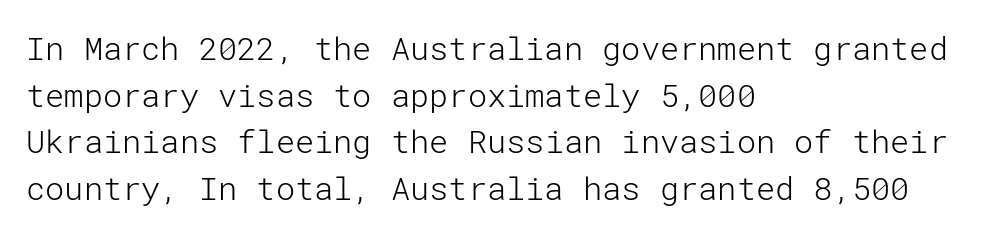
Q: Is the text bold? A: No.
Q: Is the text italic (slanted)? A: No, it is upright.
Q: Is the typeface a serif or a sans-serif typeface? A: Sans-serif.
Q: Is the text underlined? A: No.
Q: How is the paragraph aligned? A: Left-aligned.
Q: Is the spacing between letters normal or unusually wide? A: Normal.
Q: Is the spacing between lines tight, normal or loose? A: Normal.
Q: Width (condensed, normal, or wide)? A: Normal.
Q: Stroke contrast? A: Low.
Q: x-height? A: Medium.
